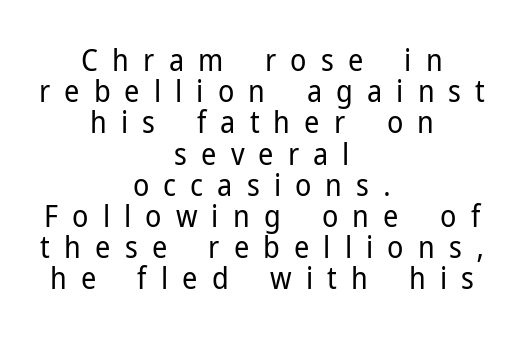
Q: Is the text bold? A: No.
Q: Is the text italic (slanted)? A: No, it is upright.
Q: Is the typeface a serif or a sans-serif typeface? A: Sans-serif.
Q: Is the text underlined? A: No.
Q: How is the paragraph aligned? A: Centered.
Q: Is the spacing between letters normal or unusually wide? A: Unusually wide.
Q: Is the spacing between lines tight, normal or loose? A: Tight.
Q: Width (condensed, normal, or wide)? A: Normal.
Q: Stroke contrast? A: Low.
Q: x-height? A: Medium.
Q: Monospaced? A: No.
